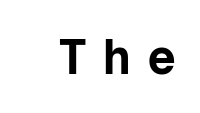
The image shows 49 px bold sans-serif type, upright, monospaced; set unusually wide letter spacing (+0.3 em), not underlined; low stroke contrast and a medium x-height.
